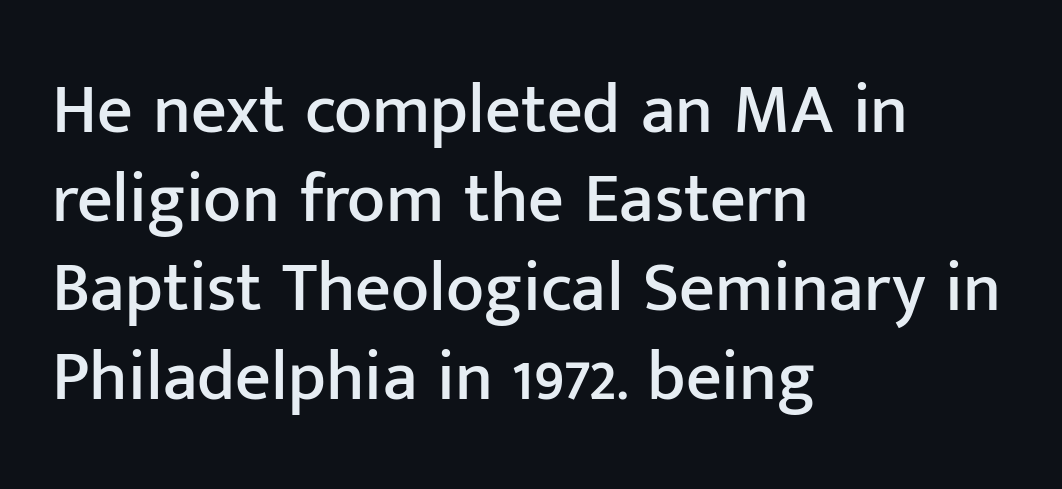
Q: Is the text italic (slanted)? A: No, it is upright.
Q: Is the typeface a serif or a sans-serif typeface? A: Sans-serif.
Q: Is the text underlined? A: No.
Q: How is the paragraph aligned? A: Left-aligned.
Q: Is the spacing between letters normal or unusually wide? A: Normal.
Q: Is the spacing between lines tight, normal or loose? A: Normal.
Q: Width (condensed, normal, or wide)? A: Normal.
Q: Stroke contrast? A: Low.
Q: x-height? A: Medium.
Q: Monospaced? A: No.
